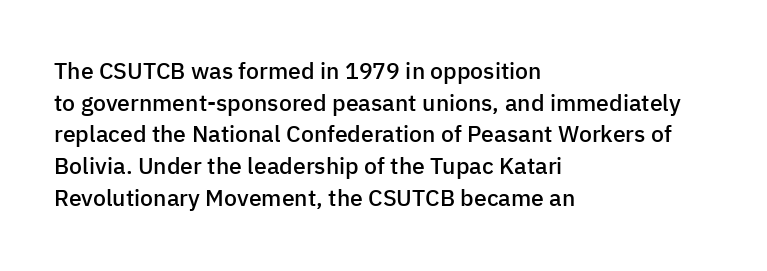
How would I describe the line gaps? Plain and ordinary. A fair bit of extra ink — the face is semibold, not bold. Check the space under the baseline: it is left empty. Style check: upright.
